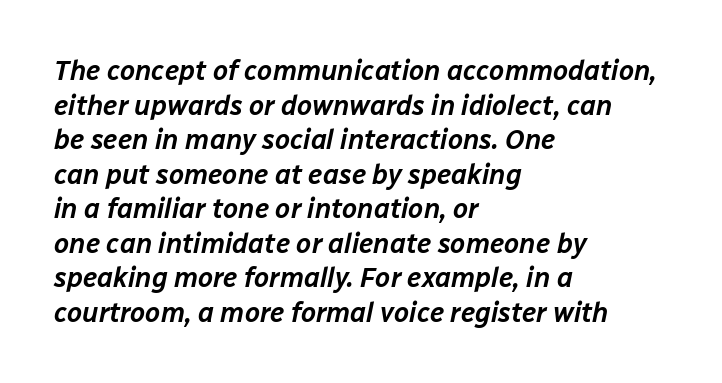
Q: Is the text italic (slanted)? A: Yes, it leans right by about 12 degrees.
Q: Is the text underlined? A: No.
Q: How is the paragraph aligned? A: Left-aligned.
Q: Is the spacing between letters normal or unusually wide? A: Normal.
Q: Is the spacing between lines tight, normal or loose? A: Normal.
